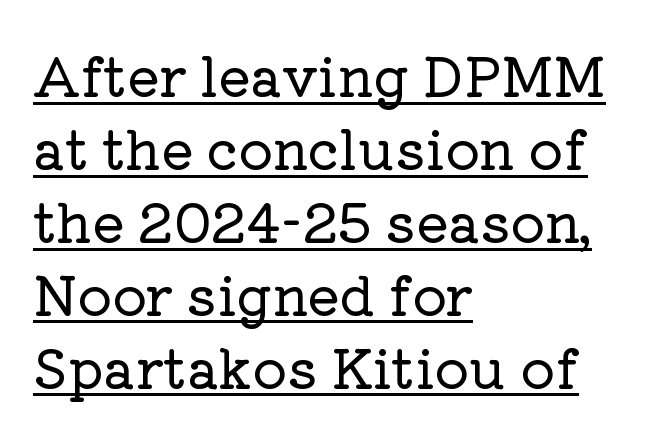
The rendering anchors every line to the left-hand side. Does the lettering tilt? It doesn't — this is upright. The designer went with a serif here, giving each stem small feet. Note the varied advance widths — an 'i' is clearly narrower than an 'm'. Vertical spacing — default. Like a heading marked for emphasis, these lines bear an underscore.
